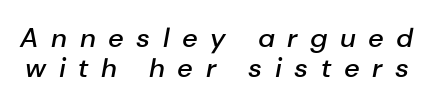
The image shows 27 px text type, italic (leaning right); set tight line spacing (1.12x), unusually wide letter spacing (+0.46 em), not underlined.
